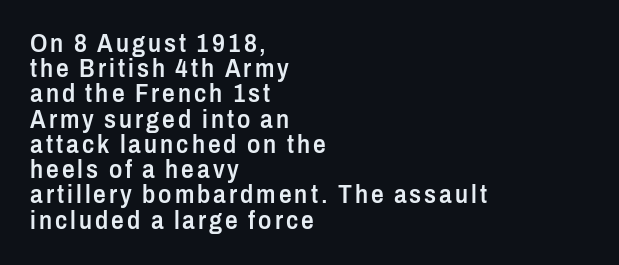
The image shows 25 px text type, upright; set left-aligned, tight line spacing (1.01x), not underlined.
